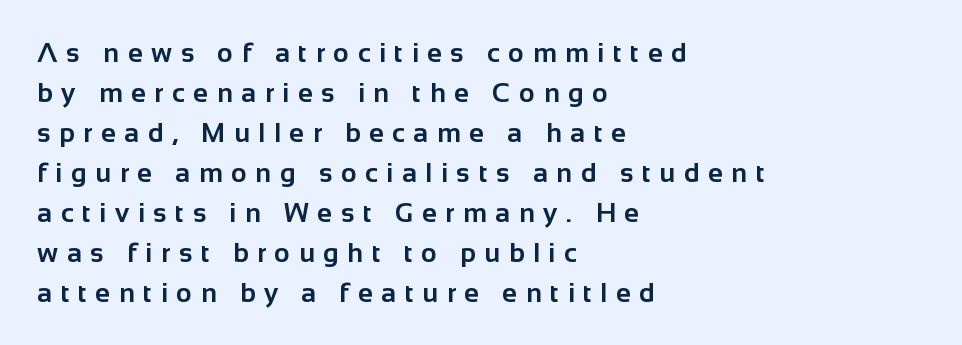
Is the block centered? No — it sits flush against the left margin. The designer left line spacing at the default. The tracking jumps out immediately: characters are airy and widely separated. In terms of posture, this sample is upright. The zone under the glyphs is completely vacant. The glyphs have the mass of a bold cut.
